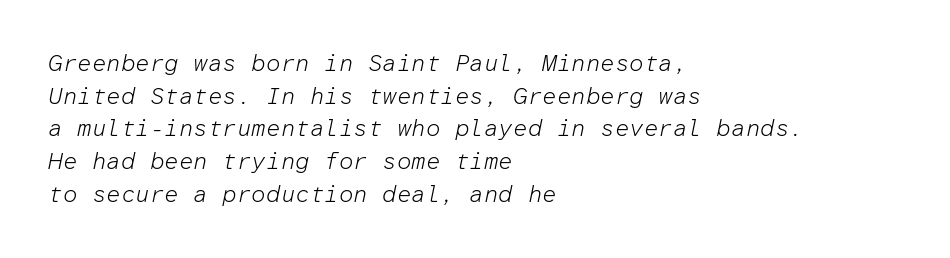
The image shows 23 px text type, italic (leaning right); set left-aligned, normal line spacing (1.42x), normal letter spacing, not underlined.
